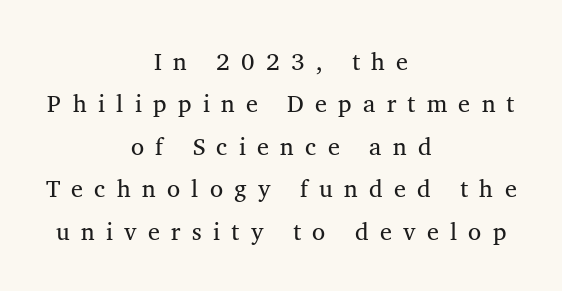
The text block is weighted toward neither margin, spreading evenly from the middle. Caption: face not bold, strokes unweighted. When letters stand straight like this, we call the style roman or upright. The foot of each line stays bare and open. There is plenty of visible air inserted between adjacent glyphs.
